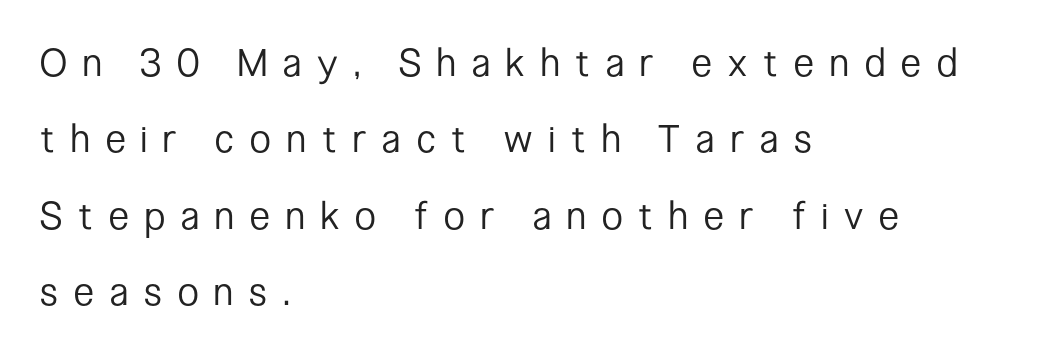
Substantial extra tracking has been applied to these lines. This rendering features lettering with no underline. The rendering uses natural spacing where letterforms have individual widths. The letters look calm and open, with moderate or lighter stems. Leading is clearly above the norm, producing a sparse column.
